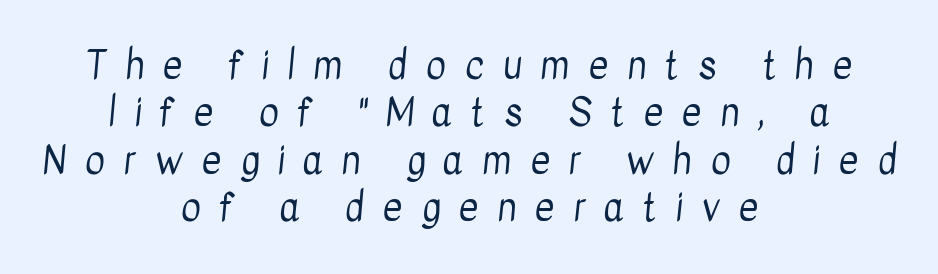
{"serif": "no", "bold": "no", "weight": "regular", "width": "condensed", "stroke_contrast": "low", "x_height": "medium", "monospaced": "no", "underline": "no", "align": "center", "line_spacing": "normal", "line_spacing_ratio": 1.25, "letter_spacing": "wide", "letter_spacing_em": 0.49, "glyph_px": 38}
